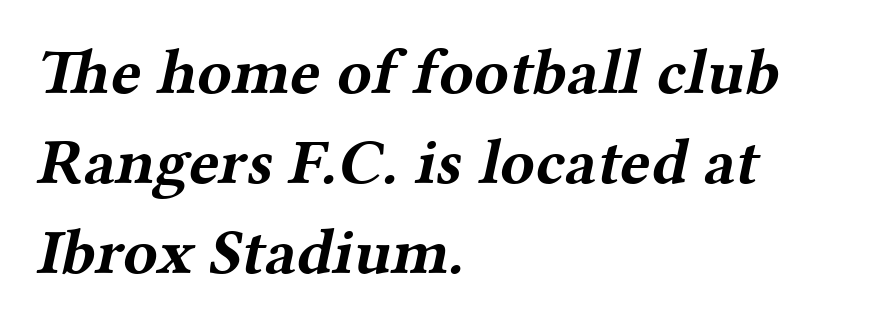
Q: Is the text bold? A: Yes.
Q: Is the typeface a serif or a sans-serif typeface? A: Serif.
Q: Is the text underlined? A: No.
Q: How is the paragraph aligned? A: Left-aligned.
Q: Is the spacing between letters normal or unusually wide? A: Normal.
Q: Is the spacing between lines tight, normal or loose? A: Normal.
Q: Width (condensed, normal, or wide)? A: Wide.
Q: Stroke contrast? A: Medium.
Q: x-height? A: Medium.
Q: Monospaced? A: No.
